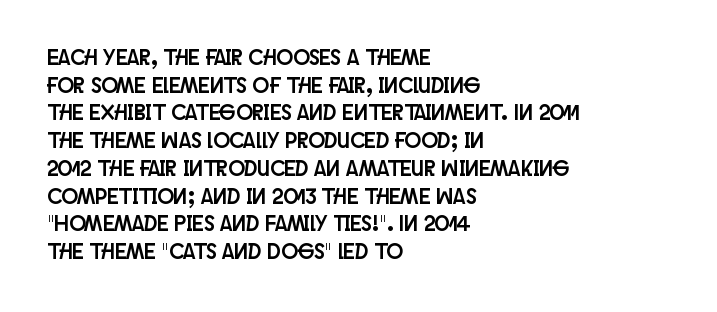
The image shows 22 px text type, upright; set left-aligned, normal line spacing (1.26x), normal letter spacing, not underlined.
